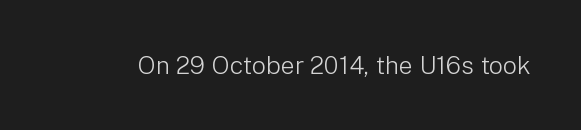
{"italic": "no", "bold": "no", "underline": "no", "letter_spacing": "normal", "letter_spacing_em": 0.0, "glyph_px": 25}
